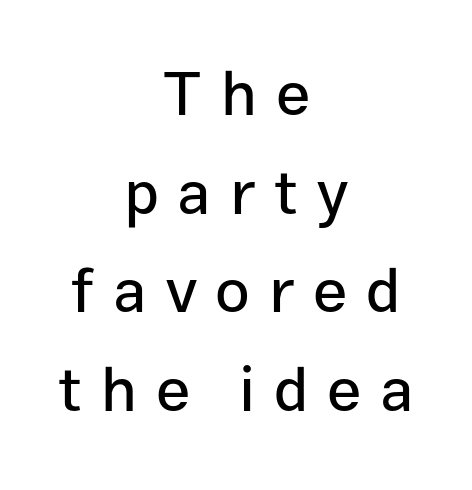
{"serif": "no", "italic": "no", "width": "normal", "stroke_contrast": "low", "x_height": "medium", "monospaced": "no", "underline": "no", "align": "center", "line_spacing": "normal", "line_spacing_ratio": 1.59, "letter_spacing": "wide", "letter_spacing_em": 0.3, "glyph_px": 62}
